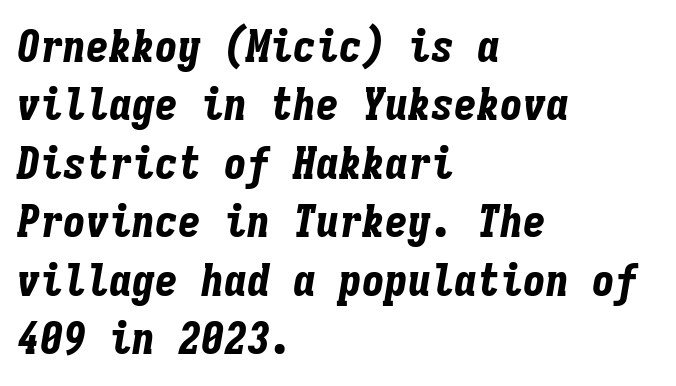
{"italic": "yes", "lean": "right", "slant_degrees": 9, "bold": "yes", "weight": "bold", "width": "condensed", "stroke_contrast": "low", "x_height": "medium", "monospaced": "yes", "underline": "no", "align": "left", "line_spacing": "normal", "line_spacing_ratio": 1.27, "letter_spacing": "normal", "letter_spacing_em": 0.0, "glyph_px": 46}
